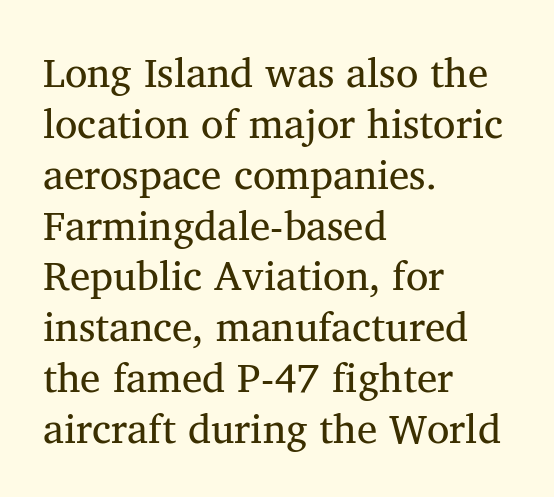
The image shows 41 px regular-weight serif type, upright; set left-aligned, line spacing 1.24x, normal letter spacing, not underlined; medium stroke contrast and a medium x-height.
